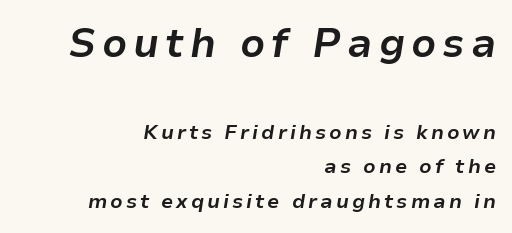
{"italic": "yes", "lean": "right", "slant_degrees": 9, "bold": "yes", "weight": "bold", "width": "normal", "stroke_contrast": "low", "x_height": "medium", "monospaced": "no", "underline": "no", "align": "right", "line_spacing_ratio": 1.74, "larger_block": "first", "size_ratio": 2.0, "glyph_px": 40}
